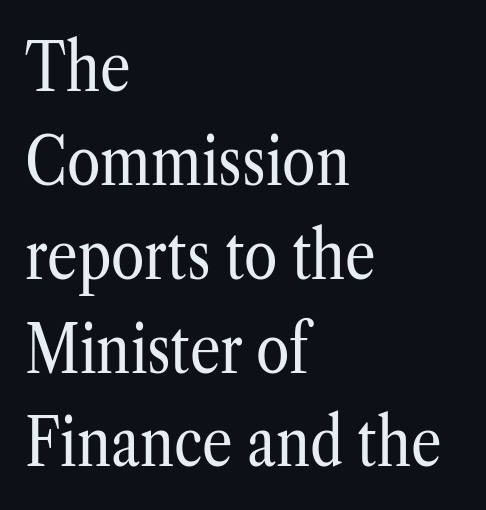
{"serif": "yes", "italic": "no", "bold": "no", "weight": "regular", "width": "condensed", "stroke_contrast": "low", "x_height": "medium", "monospaced": "no", "underline": "no", "align": "left", "line_spacing": "normal", "line_spacing_ratio": 1.38, "letter_spacing": "normal", "letter_spacing_em": 0.0, "glyph_px": 68}
